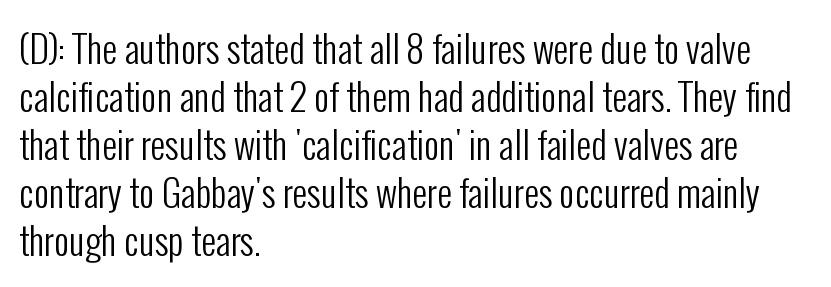
{"serif": "no", "italic": "no", "bold": "no", "weight": "regular", "width": "condensed", "stroke_contrast": "low", "x_height": "medium", "monospaced": "no", "underline": "no", "align": "left", "line_spacing": "normal", "line_spacing_ratio": 1.3, "letter_spacing": "normal", "letter_spacing_em": 0.0, "glyph_px": 37}
